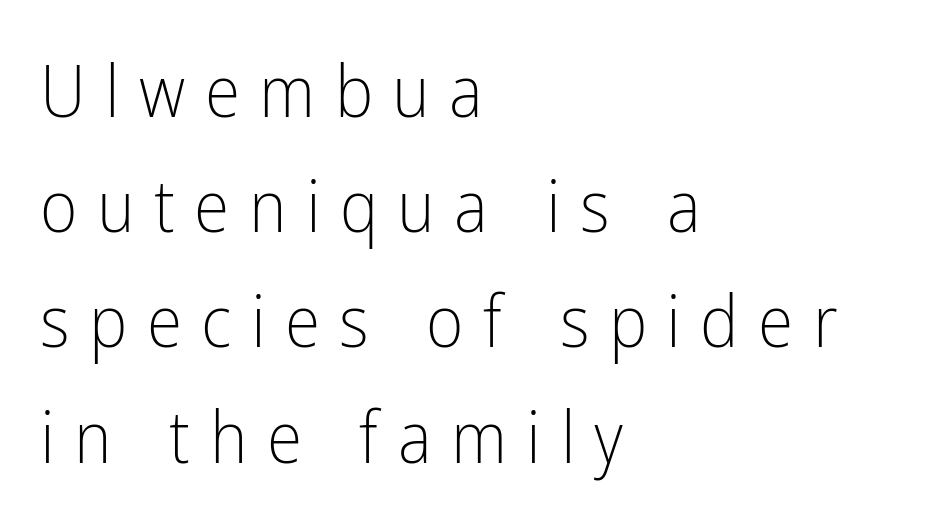
Q: Is the text bold? A: No.
Q: Is the text italic (slanted)? A: No, it is upright.
Q: Is the typeface a serif or a sans-serif typeface? A: Sans-serif.
Q: Is the text underlined? A: No.
Q: How is the paragraph aligned? A: Left-aligned.
Q: Is the spacing between letters normal or unusually wide? A: Unusually wide.
Q: Is the spacing between lines tight, normal or loose? A: Normal.
Q: Width (condensed, normal, or wide)? A: Condensed.
Q: Stroke contrast? A: Low.
Q: x-height? A: Medium.
Q: Monospaced? A: No.
